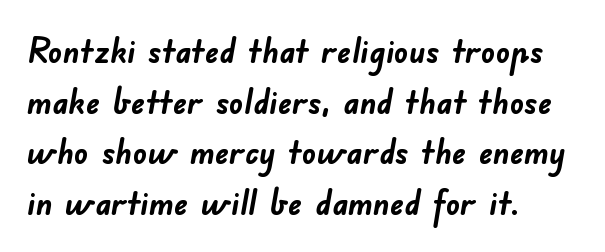
Q: Is the text bold? A: Yes.
Q: Is the typeface a serif or a sans-serif typeface? A: Sans-serif.
Q: Is the text underlined? A: No.
Q: How is the paragraph aligned? A: Left-aligned.
Q: Is the spacing between letters normal or unusually wide? A: Normal.
Q: Is the spacing between lines tight, normal or loose? A: Normal.
Q: Width (condensed, normal, or wide)? A: Normal.
Q: Stroke contrast? A: Low.
Q: x-height? A: Small.
Q: Monospaced? A: No.
